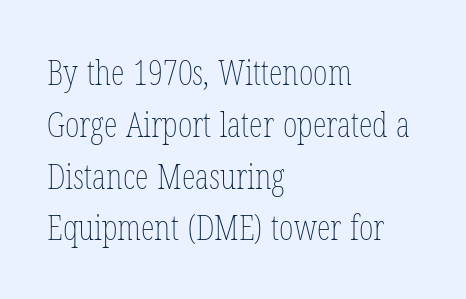
{"italic": "no", "bold": "no", "weight": "thin", "width": "condensed", "stroke_contrast": "low", "x_height": "medium", "monospaced": "no", "underline": "no", "align": "left", "line_spacing": "normal", "line_spacing_ratio": 1.48, "letter_spacing": "normal", "letter_spacing_em": 0.0, "glyph_px": 35}
